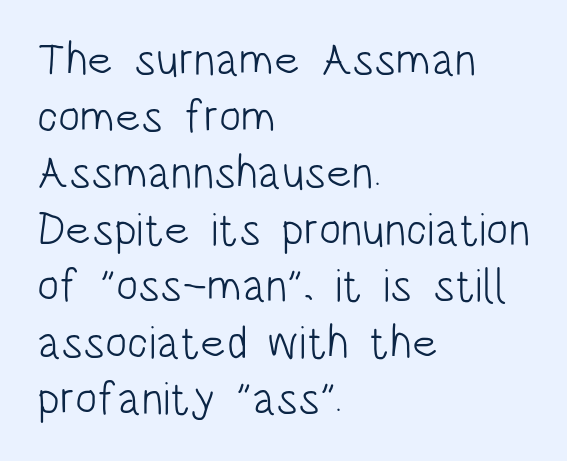
{"serif": "no", "italic": "no", "bold": "no", "weight": "light", "width": "condensed", "stroke_contrast": "low", "x_height": "large", "monospaced": "no", "underline": "no", "align": "left", "line_spacing_ratio": 1.23, "letter_spacing": "normal", "letter_spacing_em": 0.0, "glyph_px": 46}
